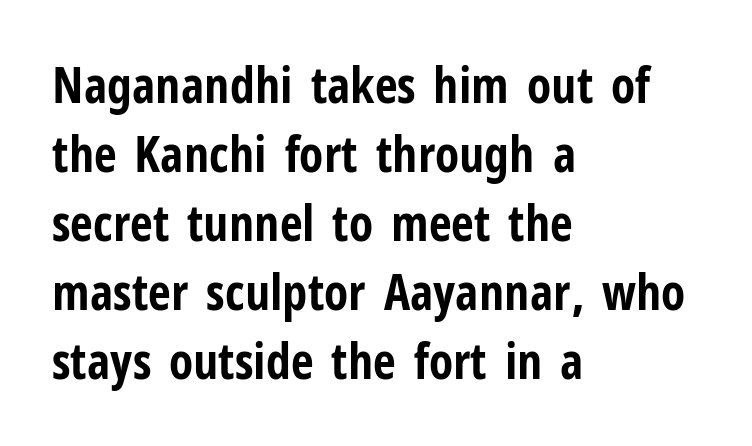
{"serif": "no", "italic": "no", "bold": "yes", "weight": "bold", "width": "condensed", "stroke_contrast": "low", "x_height": "medium", "monospaced": "no", "underline": "no", "align": "left", "line_spacing": "normal", "line_spacing_ratio": 1.38, "letter_spacing": "normal", "letter_spacing_em": 0.0, "glyph_px": 50}
